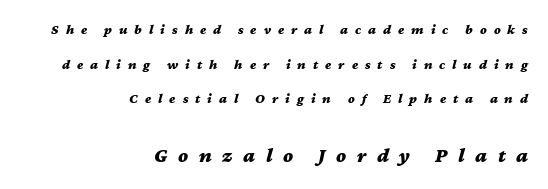
The image shows 21 px bold type, italic (leaning right); set right-aligned, loose line spacing (2.47x), unusually wide letter spacing (+0.5 em), not underlined; the second (bottom) block is 1.5x larger.
